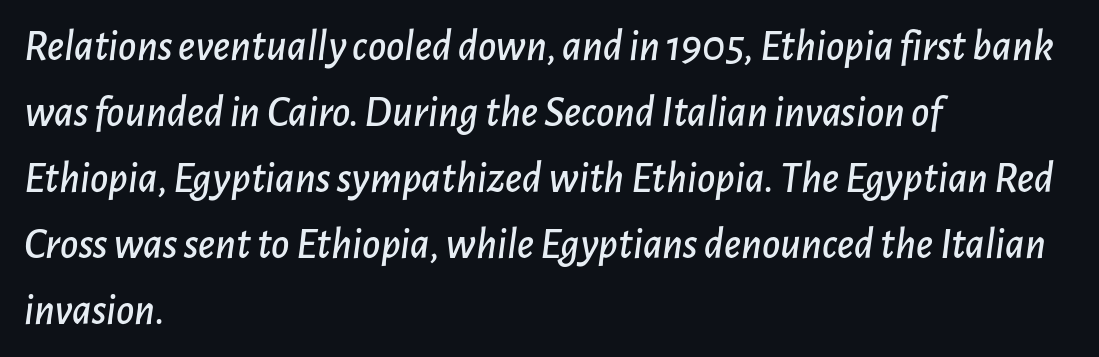
Q: Is the text italic (slanted)? A: Yes, it leans right by about 7 degrees.
Q: Is the text underlined? A: No.
Q: How is the paragraph aligned? A: Left-aligned.
Q: Is the spacing between letters normal or unusually wide? A: Normal.
Q: Is the spacing between lines tight, normal or loose? A: Normal.
Q: Width (condensed, normal, or wide)? A: Normal.
Q: Stroke contrast? A: Low.
Q: x-height? A: Medium.
Q: Monospaced? A: No.
